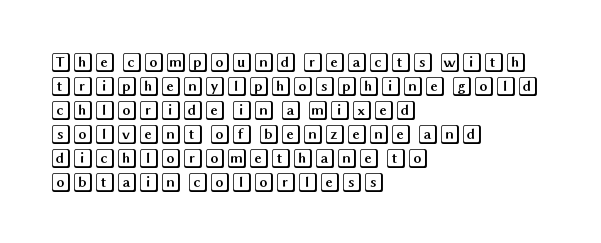
Q: Is the text italic (slanted)? A: No, it is upright.
Q: Is the text underlined? A: No.
Q: How is the paragraph aligned? A: Left-aligned.
Q: Is the spacing between letters normal or unusually wide? A: Normal.
